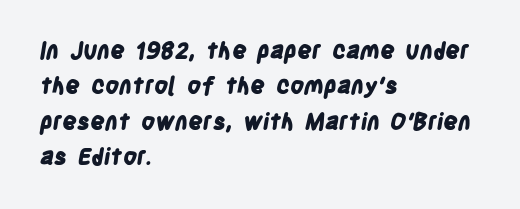
{"bold": "yes", "underline": "no", "align": "left", "line_spacing": "normal", "line_spacing_ratio": 1.54, "letter_spacing": "normal", "letter_spacing_em": 0.0, "glyph_px": 23}
